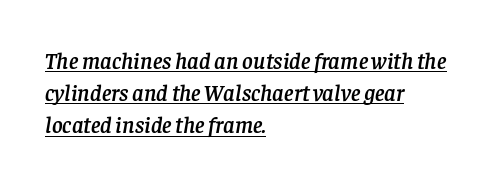
The image shows 23 px text type, italic (leaning right); set left-aligned, normal line spacing (1.4x), normal letter spacing, underlined.
